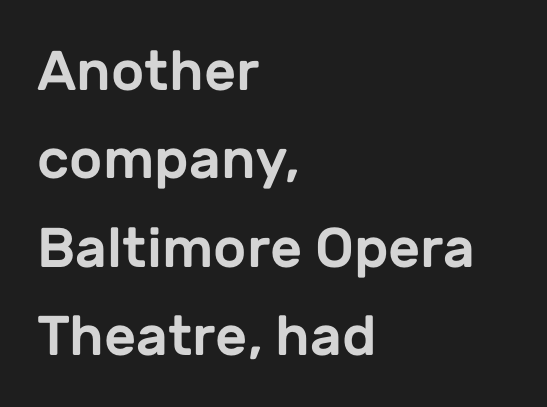
The image shows 56 px sans-serif type, upright; set left-aligned, normal line spacing (1.58x), normal letter spacing, not underlined; low stroke contrast and a medium x-height.
